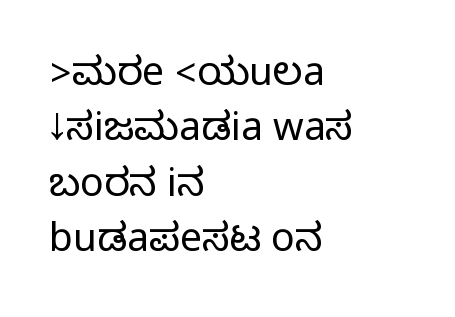
Q: Is the text italic (slanted)? A: No, it is upright.
Q: Is the typeface a serif or a sans-serif typeface? A: Sans-serif.
Q: Is the text underlined? A: No.
Q: How is the paragraph aligned? A: Left-aligned.
Q: Is the spacing between letters normal or unusually wide? A: Normal.
Q: Is the spacing between lines tight, normal or loose? A: Normal.
Q: Width (condensed, normal, or wide)? A: Condensed.
Q: Stroke contrast? A: Medium.
Q: Monospaced? A: No.
